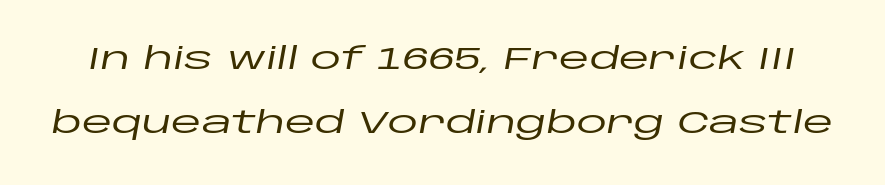
Q: Is the text italic (slanted)? A: Yes, it leans right by about 10 degrees.
Q: Is the text underlined? A: No.
Q: Is the spacing between letters normal or unusually wide? A: Normal.
Q: Is the spacing between lines tight, normal or loose? A: Loose.
Q: Width (condensed, normal, or wide)? A: Wide.
Q: Stroke contrast? A: Low.
Q: x-height? A: Large.
Q: Monospaced? A: No.
